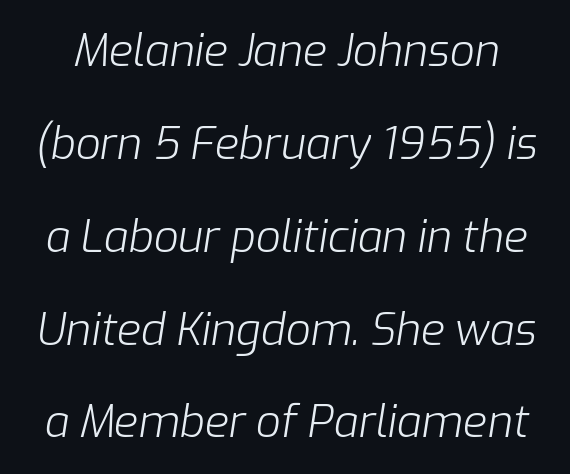
The image shows 44 px light type, italic (leaning right); set loose line spacing (2.11x), normal letter spacing, not underlined; low stroke contrast and a medium x-height.
